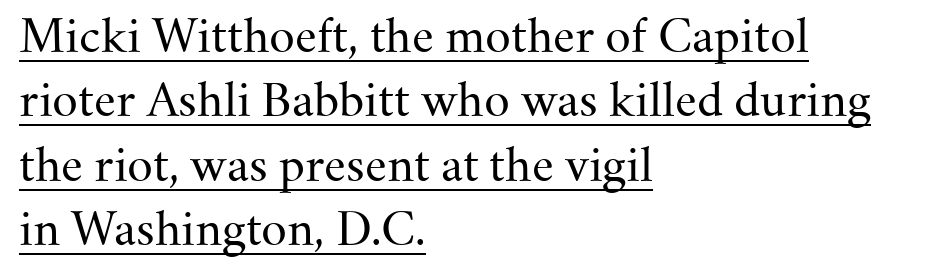
Proportional: the letters do not fall into vertical columns. Unlike italic type, these characters show no tilt at all. Leading matches the norm, producing a regular column. These characters rest on top of a visible drawn line. This is serif lettering, the kind often seen in printed books.
